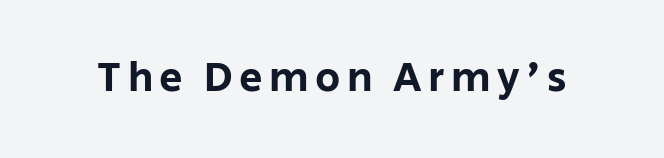
Q: Is the text italic (slanted)? A: No, it is upright.
Q: Is the typeface a serif or a sans-serif typeface? A: Sans-serif.
Q: Is the text underlined? A: No.
Q: Width (condensed, normal, or wide)? A: Normal.
Q: Stroke contrast? A: Low.
Q: x-height? A: Large.
Q: Monospaced? A: No.
